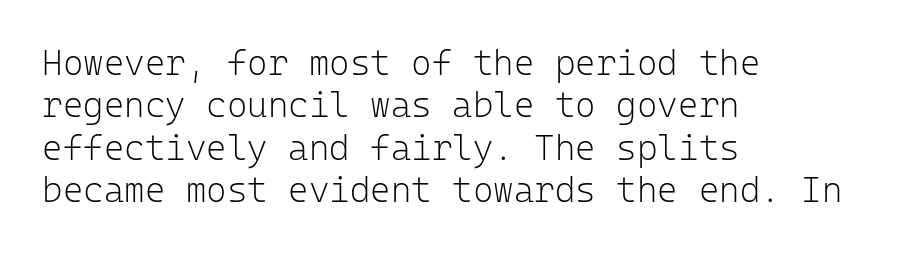
Compared with a typical body face, this is equally light or lighter still. The letters march in equal steps, a hallmark of fixed-pitch type. The words here are not underlined. In terms of posture, this sample is upright. The lines in this sample share a left origin and differ only in where they stop.
